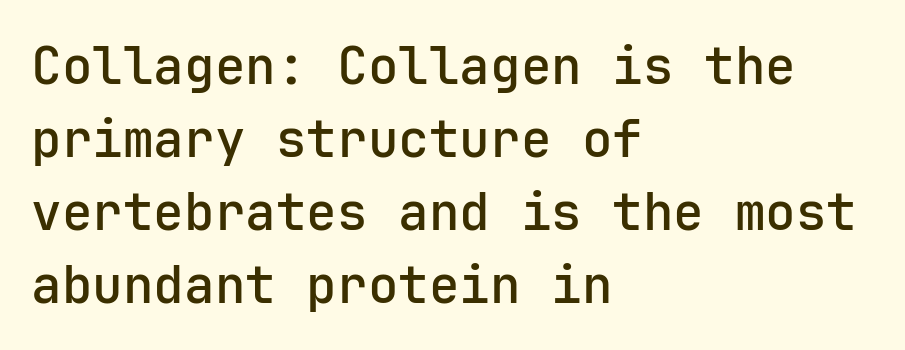
The image shows 51 px sans-serif type, upright, monospaced; set left-aligned, normal line spacing (1.43x), normal letter spacing, not underlined; low stroke contrast and a medium x-height.
